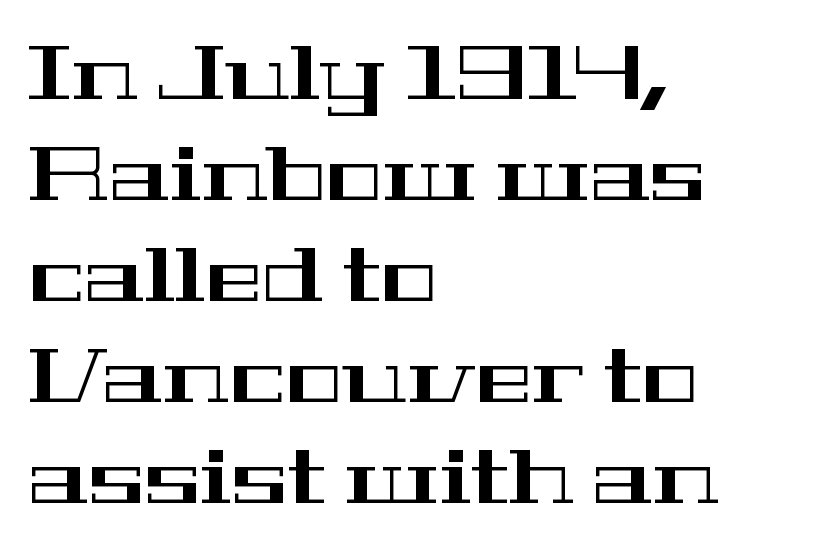
{"serif": "yes", "italic": "no", "width": "wide", "stroke_contrast": "high", "x_height": "medium", "monospaced": "no", "underline": "no", "align": "left", "line_spacing": "normal", "line_spacing_ratio": 1.33, "letter_spacing": "normal", "letter_spacing_em": 0.0, "glyph_px": 76}
